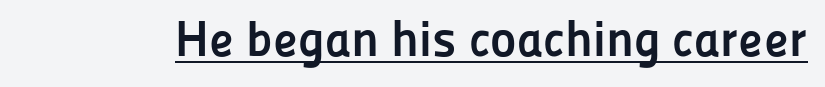
This sample uses a sans-serif face. Spacing verdict: proportional, widths tailored to each character. There is no visible air inserted between adjacent glyphs. This is roman type, the default non-slanted kind.
